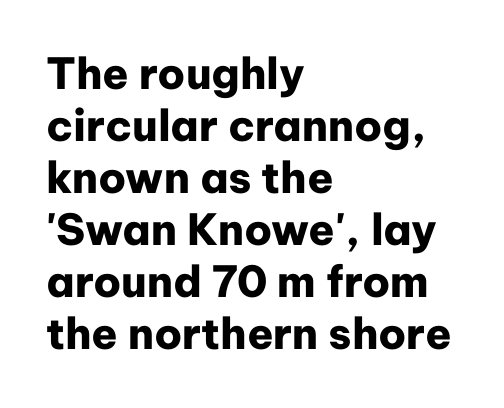
{"serif": "no", "italic": "no", "bold": "yes", "weight": "heavy", "width": "normal", "stroke_contrast": "low", "x_height": "medium", "monospaced": "no", "underline": "no", "align": "left", "line_spacing_ratio": 1.21, "letter_spacing": "normal", "letter_spacing_em": 0.0, "glyph_px": 43}
